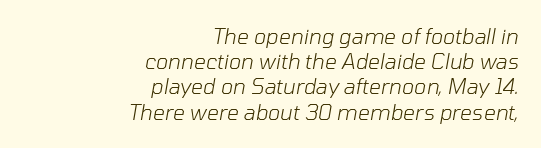
{"italic": "yes", "lean": "right", "slant_degrees": 10, "bold": "no", "underline": "no", "align": "right", "line_spacing_ratio": 1.2, "letter_spacing": "normal", "letter_spacing_em": 0.0, "glyph_px": 21}
